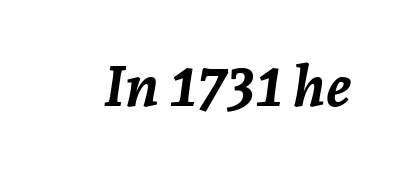
The image shows 57 px semibold type, italic (leaning right); set normal letter spacing, not underlined; low stroke contrast and a medium x-height.
